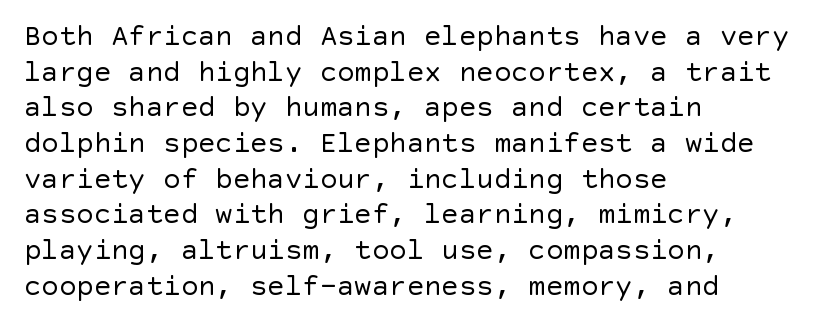
Q: Is the text bold? A: No.
Q: Is the text italic (slanted)? A: No, it is upright.
Q: Is the typeface a serif or a sans-serif typeface? A: Sans-serif.
Q: Is the text underlined? A: No.
Q: How is the paragraph aligned? A: Left-aligned.
Q: Is the spacing between letters normal or unusually wide? A: Normal.
Q: Width (condensed, normal, or wide)? A: Normal.
Q: x-height? A: Large.
